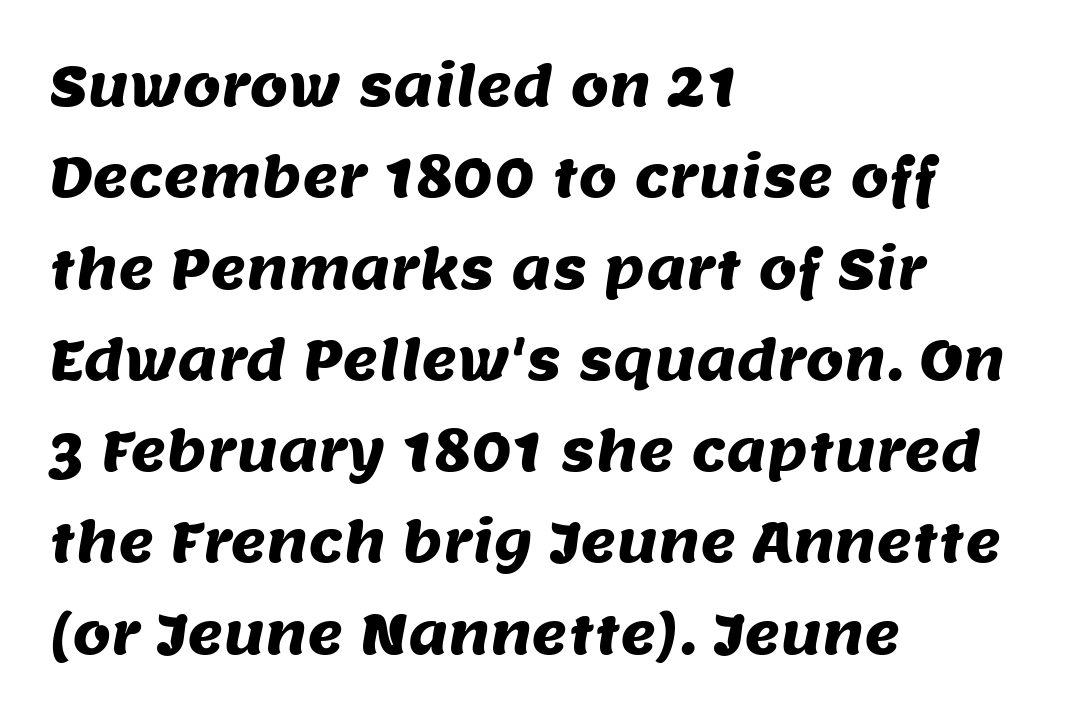
Regular leading. Spacing verdict: proportional, widths tailored to each character. Tracking here is standard; glyphs follow each other at the usual distance. Left-aligned paragraph, ragged on the right. The specimen omits any rule beneath the text block's lines. To sum up the face: it is a sans, with no serifs.
